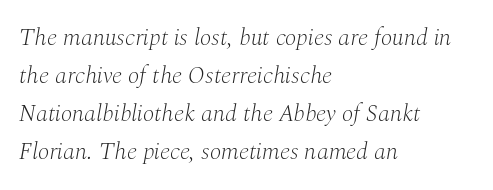
{"italic": "yes", "lean": "right", "slant_degrees": 10, "bold": "no", "underline": "no", "align": "left", "line_spacing": "normal", "line_spacing_ratio": 1.58, "letter_spacing": "normal", "letter_spacing_em": 0.0, "glyph_px": 24}
